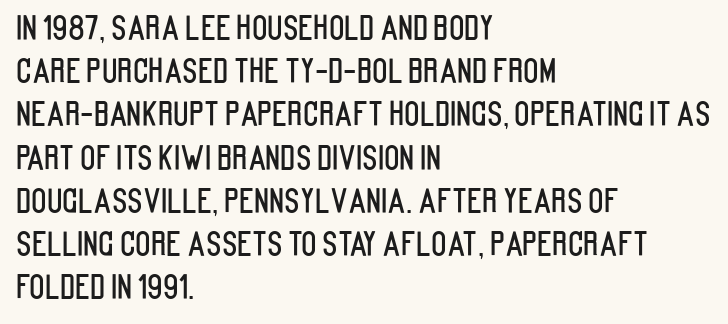
Q: Is the text italic (slanted)? A: No, it is upright.
Q: Is the typeface a serif or a sans-serif typeface? A: Sans-serif.
Q: Is the text underlined? A: No.
Q: How is the paragraph aligned? A: Left-aligned.
Q: Is the spacing between letters normal or unusually wide? A: Normal.
Q: Is the spacing between lines tight, normal or loose? A: Normal.
Q: Width (condensed, normal, or wide)? A: Condensed.
Q: Stroke contrast? A: Low.
Q: x-height? A: Large.
Q: Monospaced? A: No.
